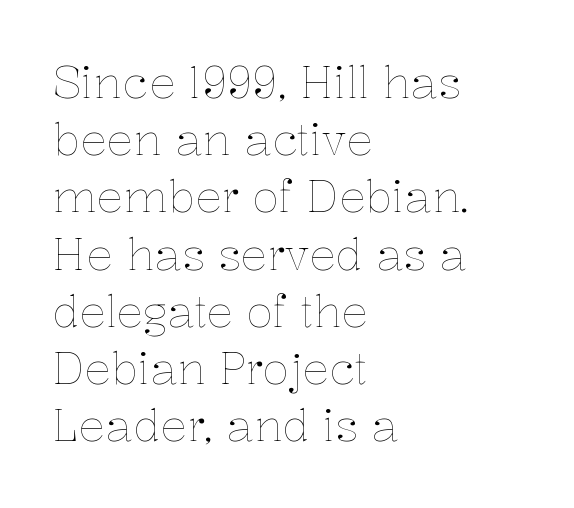
Q: Is the text bold? A: No.
Q: Is the text italic (slanted)? A: No, it is upright.
Q: Is the text underlined? A: No.
Q: How is the paragraph aligned? A: Left-aligned.
Q: Is the spacing between letters normal or unusually wide? A: Normal.
Q: Is the spacing between lines tight, normal or loose? A: Normal.
Q: Width (condensed, normal, or wide)? A: Normal.
Q: Stroke contrast? A: Low.
Q: x-height? A: Medium.
Q: Monospaced? A: No.
